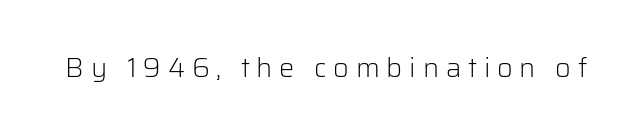
The image shows 27 px text type, upright; set unusually wide letter spacing (+0.25 em), not underlined.
